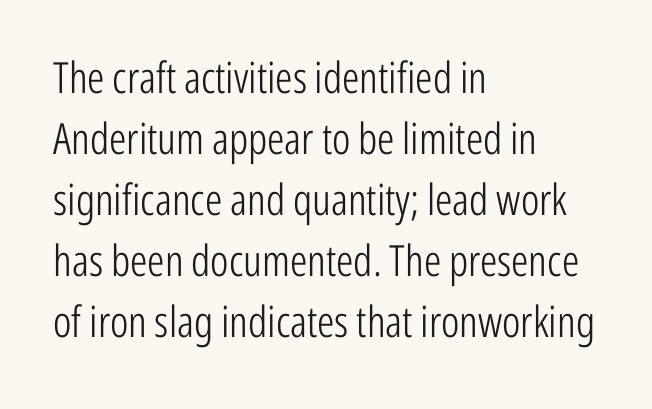
Q: Is the text bold? A: No.
Q: Is the text italic (slanted)? A: No, it is upright.
Q: Is the typeface a serif or a sans-serif typeface? A: Sans-serif.
Q: Is the text underlined? A: No.
Q: How is the paragraph aligned? A: Left-aligned.
Q: Is the spacing between letters normal or unusually wide? A: Normal.
Q: Is the spacing between lines tight, normal or loose? A: Normal.
Q: Width (condensed, normal, or wide)? A: Condensed.
Q: Stroke contrast? A: Low.
Q: x-height? A: Medium.
Q: Monospaced? A: No.
